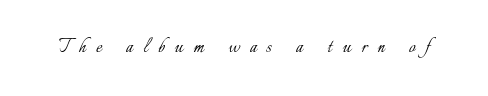
{"bold": "no", "underline": "no", "letter_spacing": "wide", "letter_spacing_em": 0.44, "glyph_px": 23}
